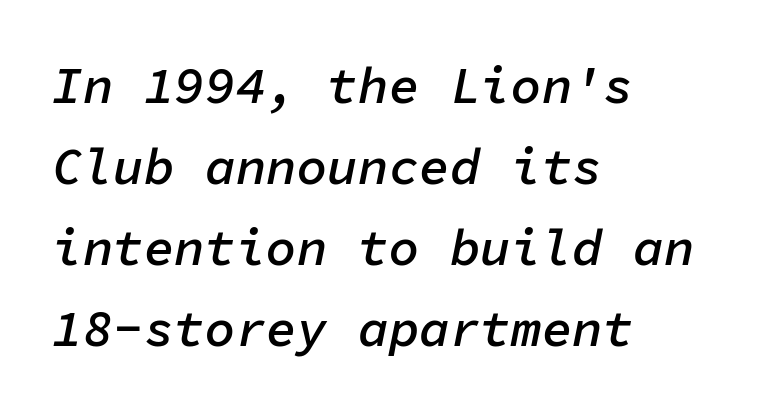
{"italic": "yes", "lean": "right", "slant_degrees": 11, "bold": "semi", "weight": "semibold", "width": "normal", "stroke_contrast": "low", "x_height": "medium", "monospaced": "yes", "underline": "no", "align": "left", "line_spacing": "normal", "line_spacing_ratio": 1.59, "letter_spacing": "normal", "letter_spacing_em": 0.0, "glyph_px": 51}
